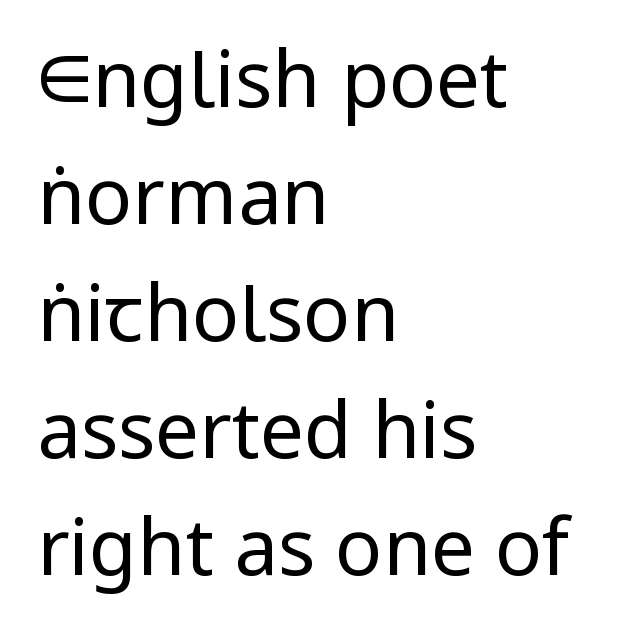
The image shows 78 px regular-weight sans-serif type, upright; set left-aligned, normal line spacing (1.5x), normal letter spacing, not underlined; low stroke contrast and a medium x-height.
